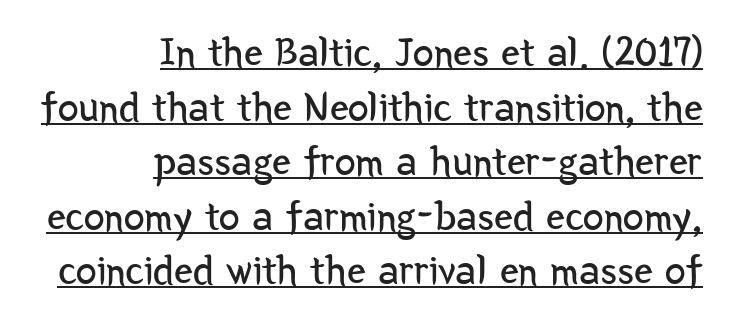
The typesetting does not lean heavy: it is not bold. Is there any slant? The stems are plumb. Caption: standard tracking, unaltered. Quick note: underline on. A flush-right, rag-left setting is used for this passage.
